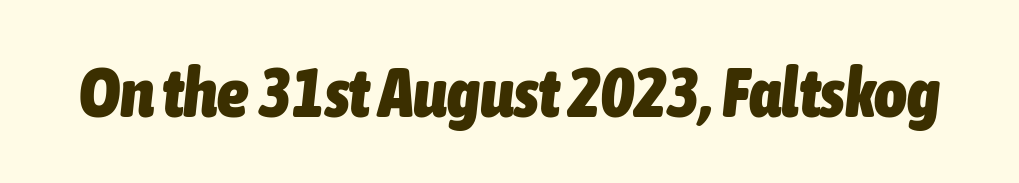
The specimen omits any rule beneath the text block's lines. On the weight axis this lands at bold, roughly 700. Is this a fixed-width face? No — the glyphs have proportional, varying widths. The letters are slanted; this is an italic face. Does extra space separate the letters? No, they use regular spacing.
